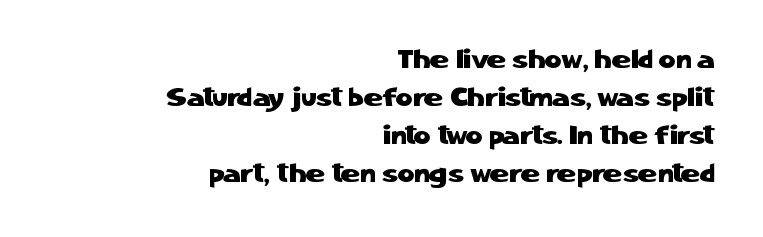
{"italic": "no", "underline": "no", "align": "right", "line_spacing": "normal", "line_spacing_ratio": 1.46, "letter_spacing": "normal", "letter_spacing_em": 0.0, "glyph_px": 26}
